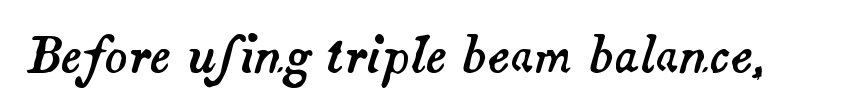
Just letters on the line, the space beneath them empty. These lines keep a tight, regular rhythm from letter to letter. Character widths vary here, with narrow letters taking less room than wide ones. Compared with ordinary roman type, these characters are visibly tilted.
